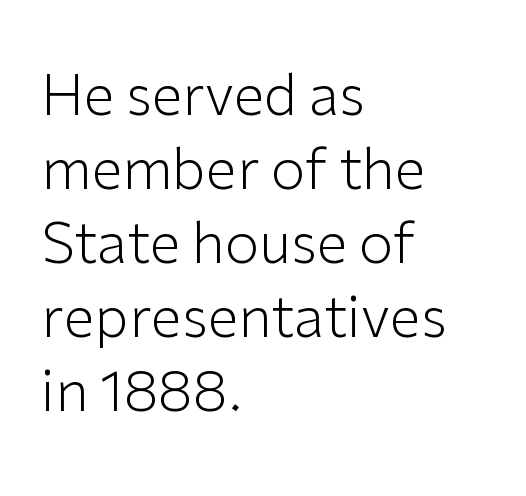
{"serif": "no", "italic": "no", "bold": "no", "weight": "light", "width": "normal", "stroke_contrast": "low", "x_height": "medium", "monospaced": "no", "underline": "no", "align": "left", "line_spacing": "normal", "line_spacing_ratio": 1.32, "letter_spacing": "normal", "letter_spacing_em": 0.0, "glyph_px": 56}
